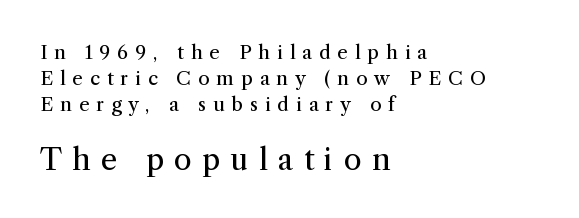
{"serif": "yes", "italic": "no", "bold": "no", "weight": "regular", "width": "normal", "stroke_contrast": "medium", "x_height": "medium", "monospaced": "no", "underline": "no", "align": "left", "line_spacing": "normal", "line_spacing_ratio": 1.36, "letter_spacing": "wide", "letter_spacing_em": 0.36, "larger_block": "second", "size_ratio": 1.53, "glyph_px": 29}
